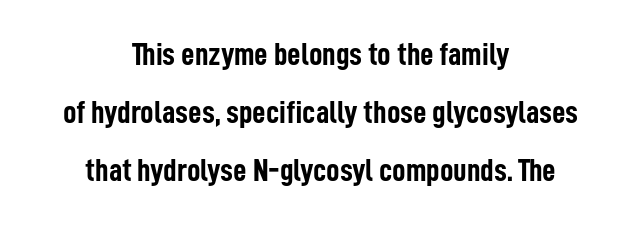
{"serif": "no", "italic": "no", "bold": "yes", "weight": "semibold", "width": "condensed", "stroke_contrast": "low", "x_height": "medium", "monospaced": "no", "underline": "no", "align": "center", "line_spacing_ratio": 1.76, "letter_spacing": "normal", "letter_spacing_em": 0.0, "glyph_px": 33}
